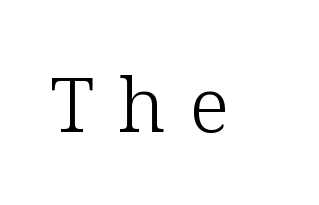
Q: Is the text bold? A: No.
Q: Is the text italic (slanted)? A: No, it is upright.
Q: Is the typeface a serif or a sans-serif typeface? A: Serif.
Q: Is the text underlined? A: No.
Q: Is the spacing between letters normal or unusually wide? A: Unusually wide.
Q: Width (condensed, normal, or wide)? A: Normal.
Q: Stroke contrast? A: Low.
Q: x-height? A: Medium.
Q: Monospaced? A: No.
